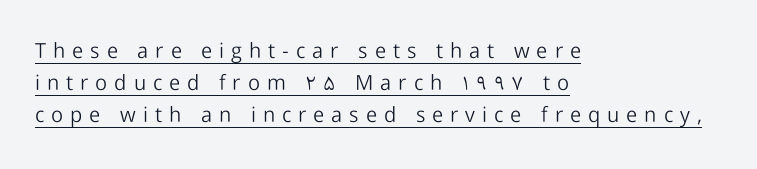
The image shows 21 px text type, upright; set left-aligned, normal line spacing (1.53x), unusually wide letter spacing (+0.33 em), underlined.
